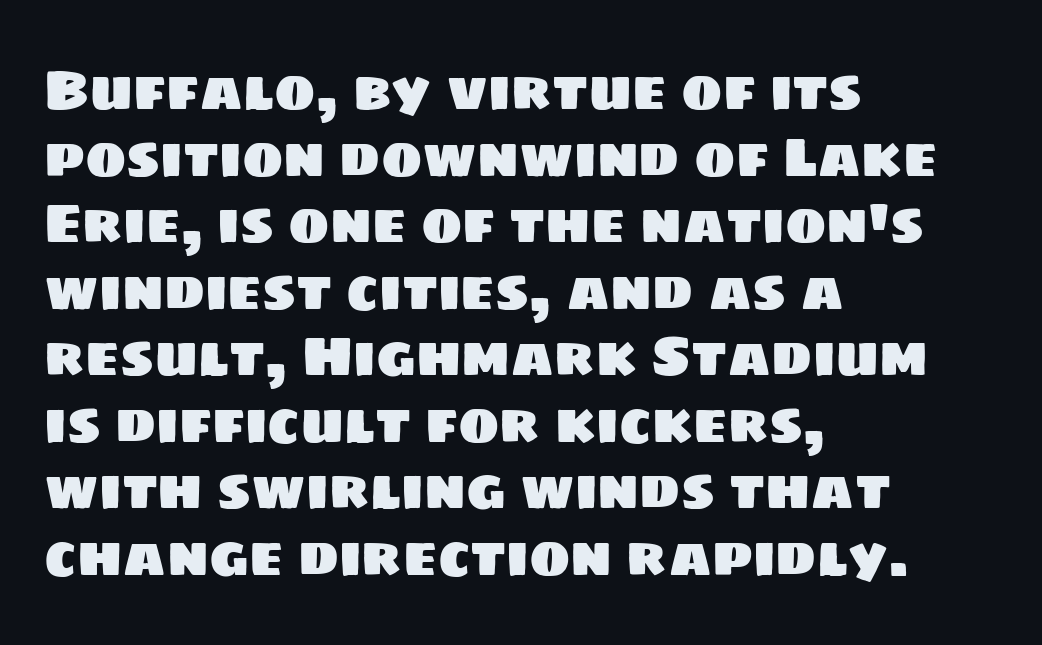
The zone under the glyphs is completely vacant. I'd call this a sans setting — the letters go barefoot. Horizontally, the lines are justified to the leading edge only. Does extra space separate the letters? No, they use regular spacing. Do the characters align in a grid? No, the font is proportional.
